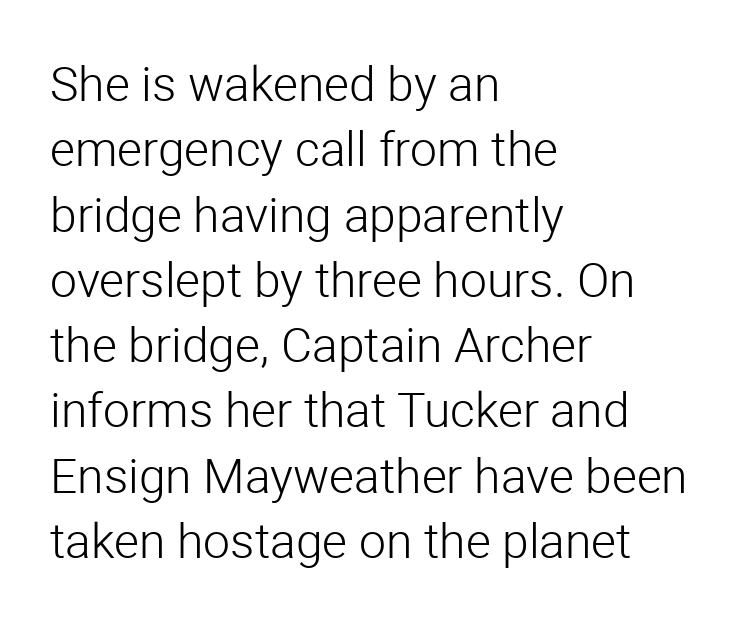
The image shows 48 px light sans-serif type, upright; set left-aligned, normal line spacing (1.36x), normal letter spacing, not underlined; low stroke contrast and a medium x-height.
